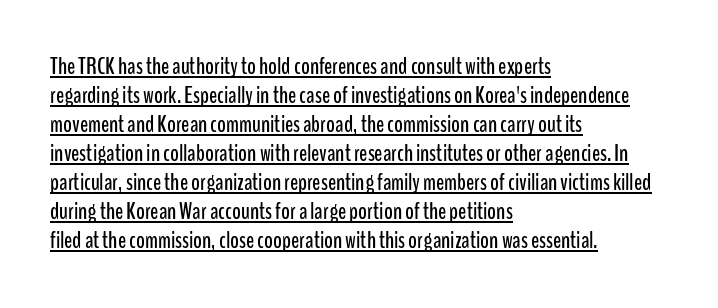
Q: Is the text italic (slanted)? A: No, it is upright.
Q: Is the text underlined? A: Yes.
Q: How is the paragraph aligned? A: Left-aligned.
Q: Is the spacing between letters normal or unusually wide? A: Normal.
